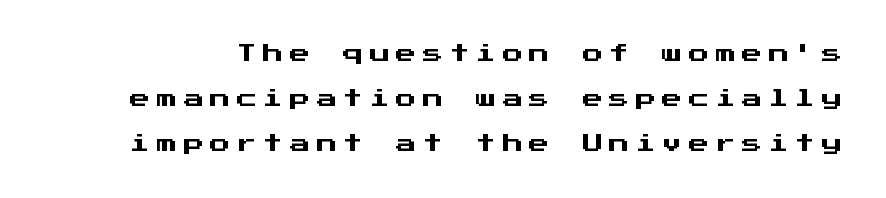
{"italic": "no", "underline": "no", "line_spacing": "loose", "line_spacing_ratio": 2.25, "letter_spacing": "wide", "letter_spacing_em": 0.33, "glyph_px": 20}
